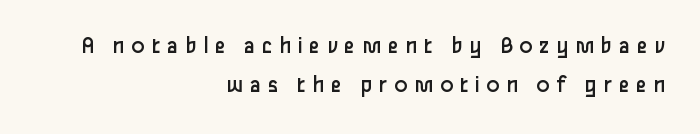
{"italic": "no", "bold": "no", "underline": "no", "align": "right", "line_spacing": "normal", "line_spacing_ratio": 1.64, "letter_spacing": "wide", "letter_spacing_em": 0.28, "glyph_px": 24}
